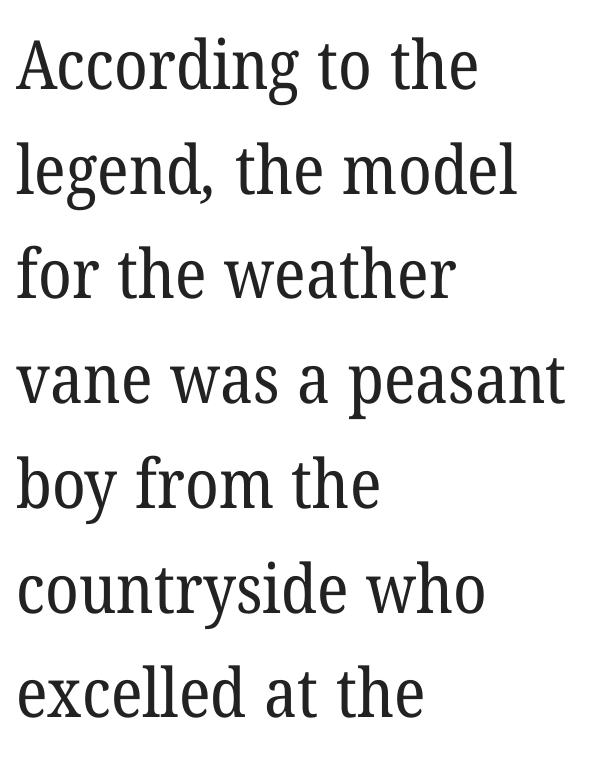
Any mark beneath the type? The region is blank. If you measured baseline to baseline, you'd find a middling distance. The face used here is proportionally spaced, like ordinary book or web type. Students, note that the glyphs here touch the page at normal intervals. Which margin do the lines hug? The left one — the right edge is uneven.
